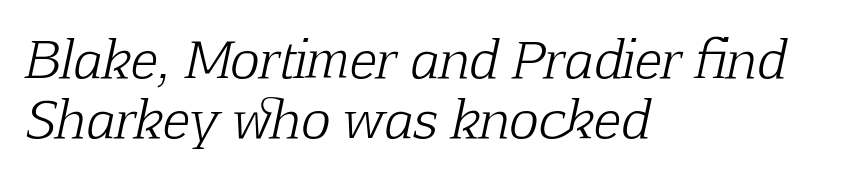
The image shows 50 px light serif type, italic (leaning right); set left-aligned, line spacing 1.21x, normal letter spacing, not underlined; low stroke contrast and a medium x-height.
